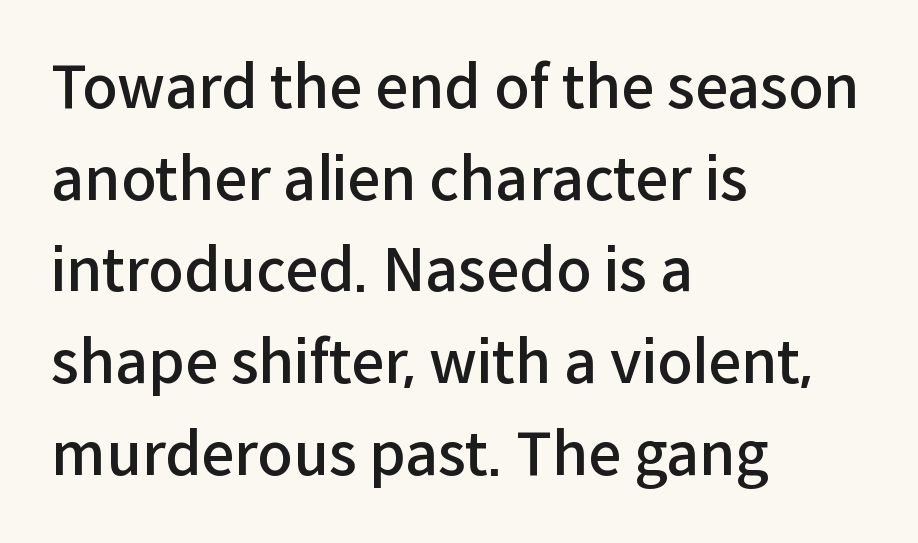
Q: Is the text bold? A: Semi-bold.
Q: Is the text italic (slanted)? A: No, it is upright.
Q: Is the typeface a serif or a sans-serif typeface? A: Sans-serif.
Q: Is the text underlined? A: No.
Q: How is the paragraph aligned? A: Left-aligned.
Q: Is the spacing between letters normal or unusually wide? A: Normal.
Q: Is the spacing between lines tight, normal or loose? A: Normal.
Q: Width (condensed, normal, or wide)? A: Normal.
Q: Stroke contrast? A: Low.
Q: x-height? A: Medium.
Q: Monospaced? A: No.
